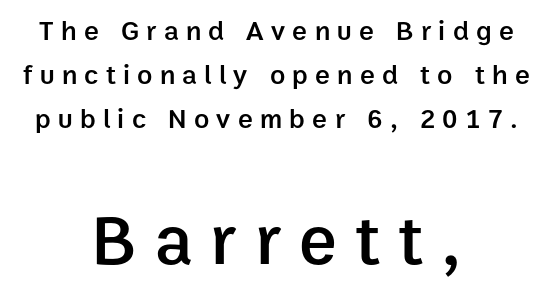
The image shows 71 px semibold sans-serif type, upright; set centered, normal line spacing (1.58x), unusually wide letter spacing (+0.26 em), not underlined; the second (bottom) block is 2.54x larger; low stroke contrast and a medium x-height.
